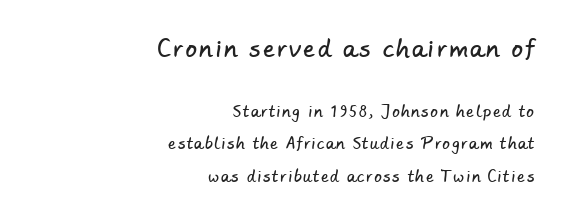
{"underline": "no", "align": "right", "line_spacing": "loose", "line_spacing_ratio": 2.16, "larger_block": "first", "size_ratio": 1.53, "glyph_px": 23}
